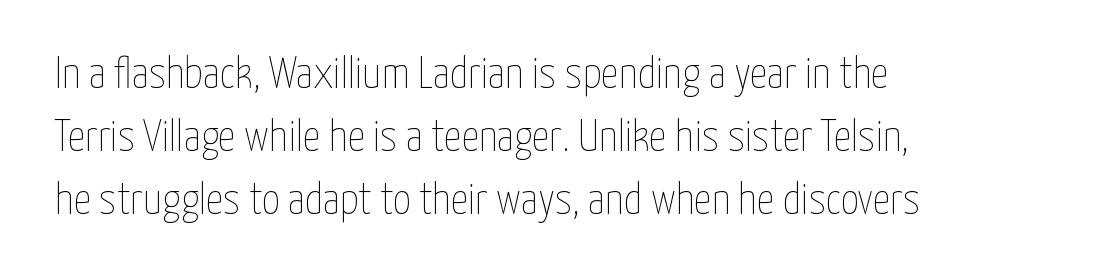
Q: Is the text bold? A: No.
Q: Is the text italic (slanted)? A: No, it is upright.
Q: Is the text underlined? A: No.
Q: How is the paragraph aligned? A: Left-aligned.
Q: Is the spacing between letters normal or unusually wide? A: Normal.
Q: Is the spacing between lines tight, normal or loose? A: Normal.
Q: Width (condensed, normal, or wide)? A: Condensed.
Q: Stroke contrast? A: Low.
Q: x-height? A: Medium.
Q: Monospaced? A: No.
